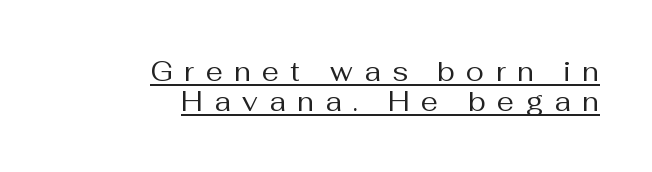
Beneath each row of characters lies a ruled line. Unbolded letterforms with no extra heft. The lines are packed closely together with very little leading. Notice how the stems are strictly vertical — no italics here. Caption: multi-line text, flush right, ragged left.
